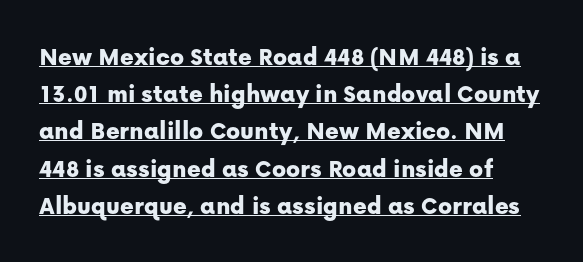
{"italic": "no", "underline": "yes", "align": "left", "line_spacing": "normal", "line_spacing_ratio": 1.43, "letter_spacing": "normal", "letter_spacing_em": 0.0, "glyph_px": 26}
